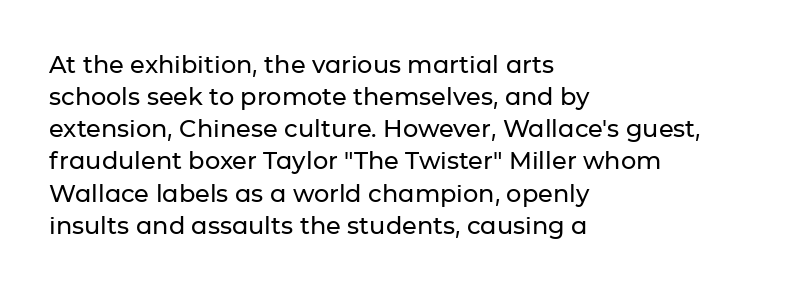
The image shows 24 px text type, upright; set left-aligned, normal line spacing (1.34x), normal letter spacing, not underlined.
